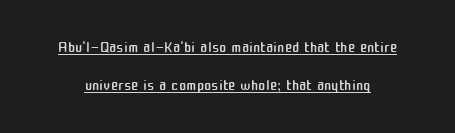
Heft: none added — not bold. What stands out about the letter spacing? Nothing — it is the standard amount. A rule runs beneath these lines of type. No italicization has been applied; the sample stays upright.
